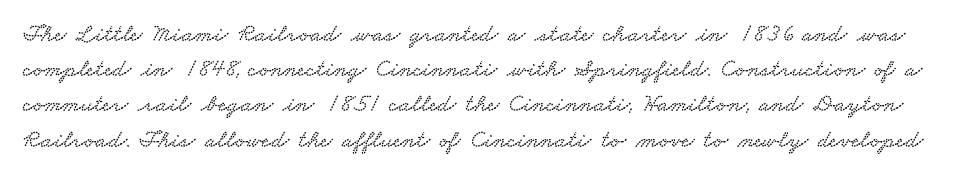
The image shows 25 px text type; set normal line spacing (1.41x), normal letter spacing, not underlined.
